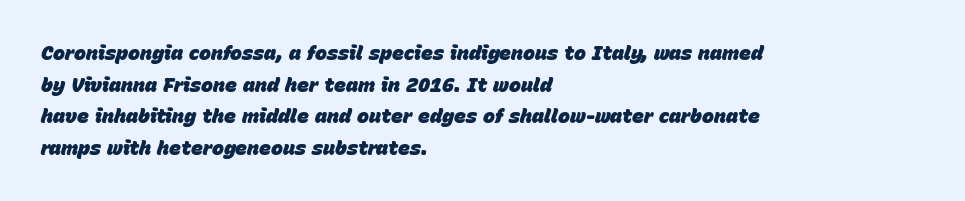
The image shows 20 px bold type, italic (leaning right); set left-aligned, normal line spacing (1.58x), normal letter spacing, not underlined.
